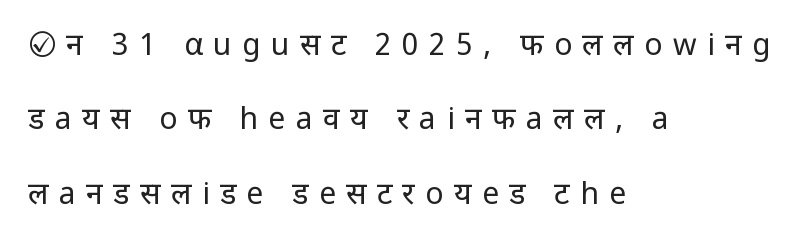
{"serif": "no", "italic": "no", "bold": "no", "weight": "regular", "width": "normal", "stroke_contrast": "low", "x_height": "medium", "monospaced": "no", "underline": "no", "align": "left", "line_spacing": "loose", "line_spacing_ratio": 2.48, "letter_spacing": "wide", "letter_spacing_em": 0.35, "glyph_px": 30}
